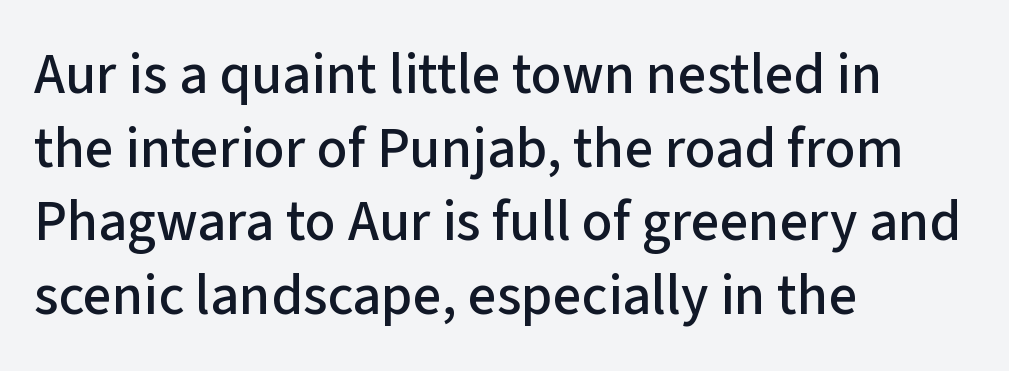
Q: Is the text italic (slanted)? A: No, it is upright.
Q: Is the typeface a serif or a sans-serif typeface? A: Sans-serif.
Q: Is the text underlined? A: No.
Q: How is the paragraph aligned? A: Left-aligned.
Q: Is the spacing between letters normal or unusually wide? A: Normal.
Q: Is the spacing between lines tight, normal or loose? A: Normal.
Q: Width (condensed, normal, or wide)? A: Normal.
Q: Stroke contrast? A: Low.
Q: x-height? A: Medium.
Q: Monospaced? A: No.
